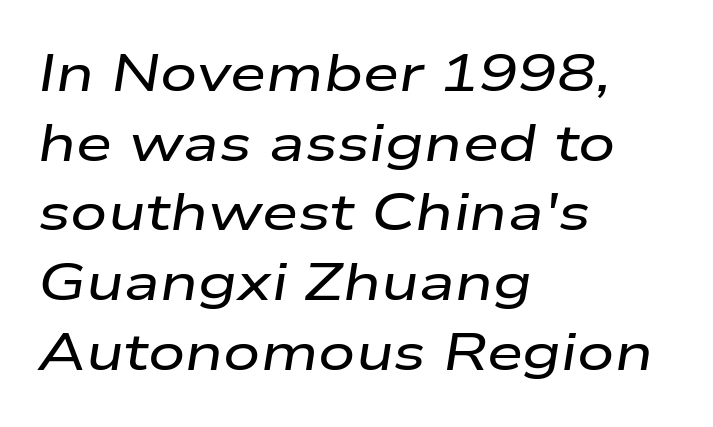
The image shows 52 px wide type, italic (leaning right); set left-aligned, normal line spacing (1.34x), normal letter spacing, not underlined; low stroke contrast and a medium x-height.
